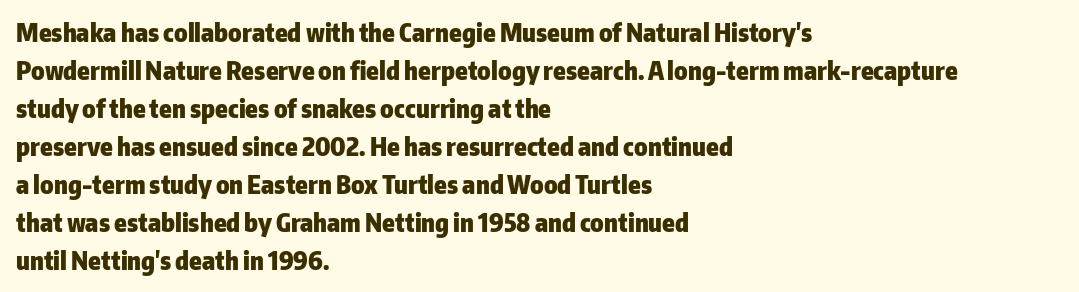
{"italic": "no", "bold": "yes", "underline": "no", "align": "left", "line_spacing": "normal", "line_spacing_ratio": 1.52, "letter_spacing": "normal", "letter_spacing_em": 0.0, "glyph_px": 25}
